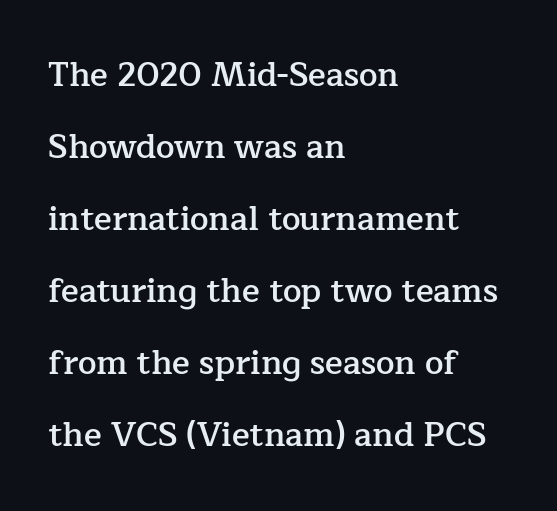
Q: Is the text bold? A: Semi-bold.
Q: Is the text italic (slanted)? A: No, it is upright.
Q: Is the typeface a serif or a sans-serif typeface? A: Serif.
Q: Is the text underlined? A: No.
Q: How is the paragraph aligned? A: Left-aligned.
Q: Is the spacing between letters normal or unusually wide? A: Normal.
Q: Is the spacing between lines tight, normal or loose? A: Loose.
Q: Width (condensed, normal, or wide)? A: Normal.
Q: Stroke contrast? A: Low.
Q: x-height? A: Medium.
Q: Monospaced? A: No.
